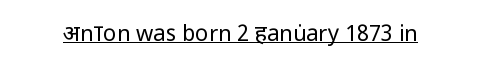
The image shows 22 px text type, upright; set normal letter spacing, underlined.
